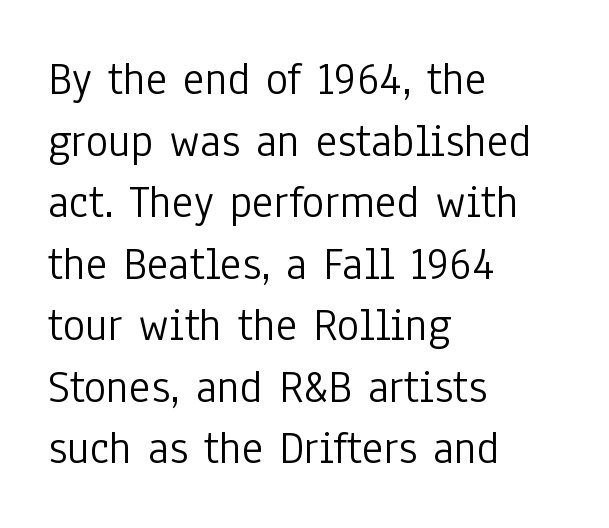
The image shows 47 px light, condensed sans-serif type, upright; set left-aligned, normal line spacing (1.31x), normal letter spacing, not underlined; low stroke contrast and a medium x-height.
